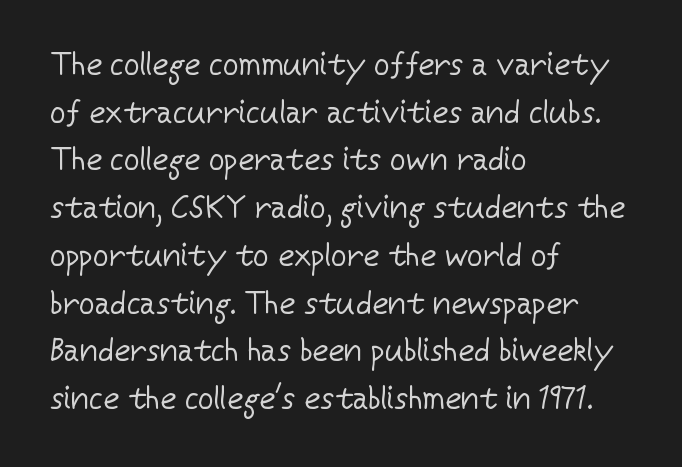
The image shows 31 px regular-weight sans-serif type, upright; set left-aligned, normal line spacing (1.54x), normal letter spacing, not underlined; low stroke contrast and a medium x-height.
